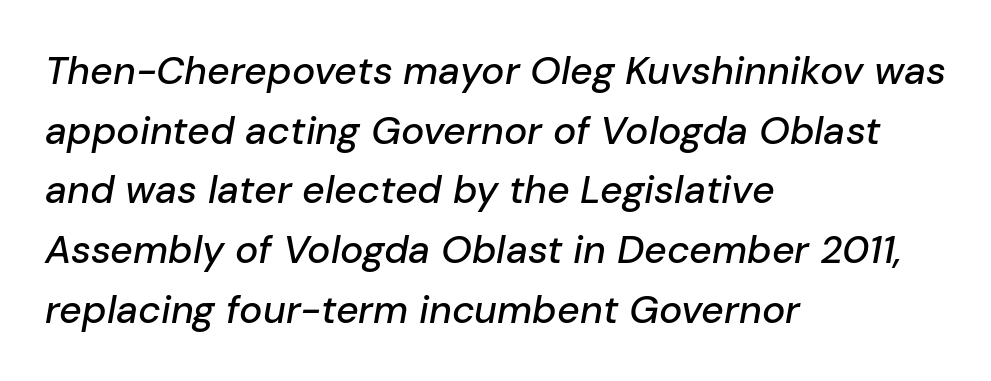
{"italic": "yes", "lean": "right", "slant_degrees": 10, "width": "normal", "stroke_contrast": "low", "x_height": "medium", "monospaced": "no", "underline": "no", "align": "left", "line_spacing": "normal", "line_spacing_ratio": 1.53, "letter_spacing": "normal", "letter_spacing_em": 0.0, "glyph_px": 39}
